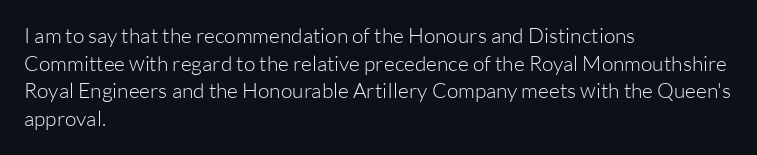
Q: Is the text bold? A: No.
Q: Is the text italic (slanted)? A: No, it is upright.
Q: Is the text underlined? A: No.
Q: How is the paragraph aligned? A: Left-aligned.
Q: Is the spacing between letters normal or unusually wide? A: Normal.
Q: Is the spacing between lines tight, normal or loose? A: Normal.
